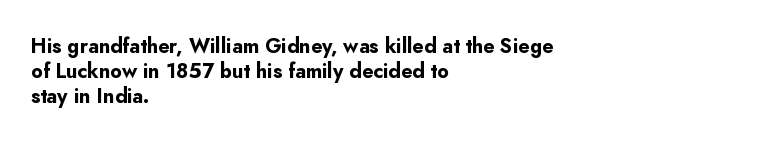
Q: Is the text bold? A: Yes.
Q: Is the text italic (slanted)? A: No, it is upright.
Q: Is the text underlined? A: No.
Q: How is the paragraph aligned? A: Left-aligned.
Q: Is the spacing between letters normal or unusually wide? A: Normal.
